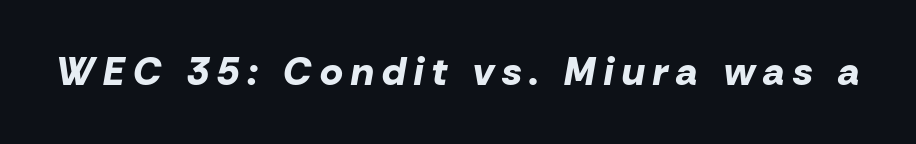
{"italic": "yes", "lean": "right", "slant_degrees": 10, "bold": "yes", "weight": "bold", "width": "normal", "stroke_contrast": "low", "x_height": "medium", "monospaced": "no", "underline": "no", "letter_spacing": "wide", "letter_spacing_em": 0.22, "glyph_px": 39}
